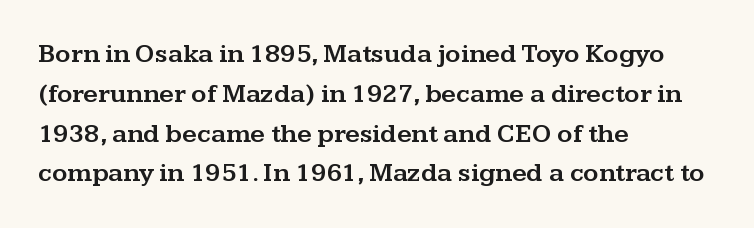
The image shows 26 px text type, upright; set left-aligned, normal line spacing (1.53x), normal letter spacing, not underlined.
